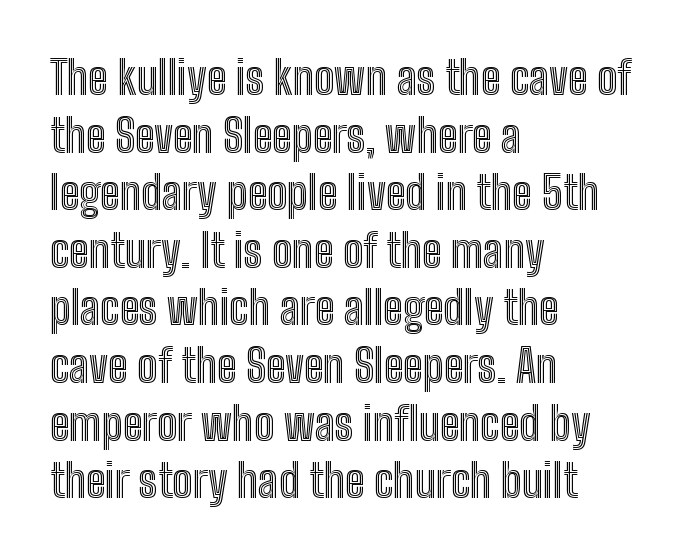
Q: Is the text italic (slanted)? A: No, it is upright.
Q: Is the text underlined? A: No.
Q: How is the paragraph aligned? A: Left-aligned.
Q: Is the spacing between letters normal or unusually wide? A: Normal.
Q: Is the spacing between lines tight, normal or loose? A: Normal.
Q: Width (condensed, normal, or wide)? A: Condensed.
Q: x-height? A: Medium.
Q: Monospaced? A: No.
